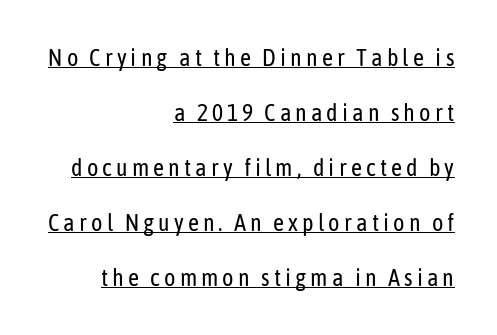
{"italic": "no", "bold": "no", "underline": "yes", "align": "right", "line_spacing": "loose", "line_spacing_ratio": 2.29, "glyph_px": 24}
